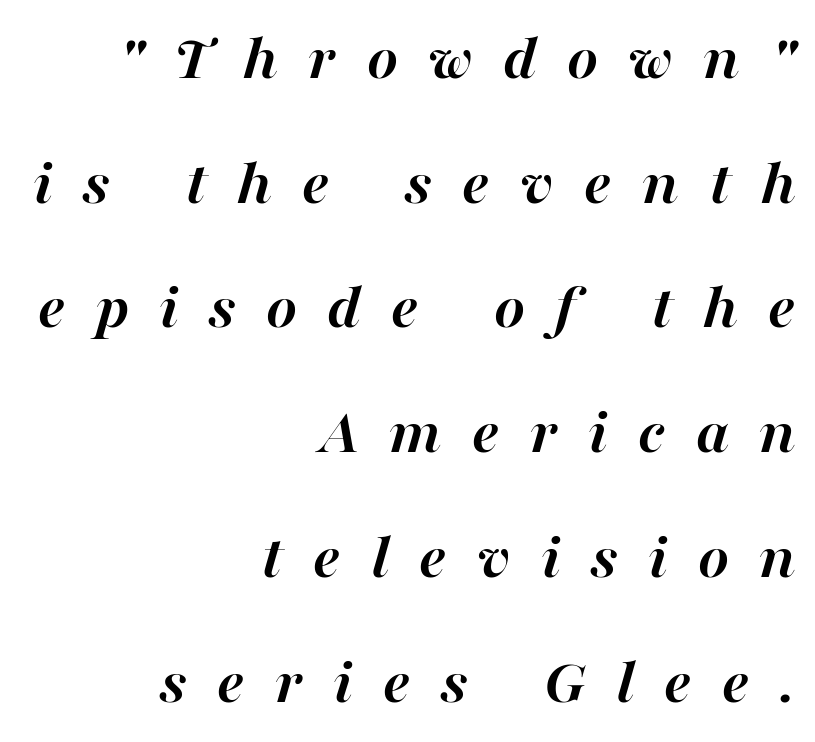
{"italic": "yes", "lean": "right", "slant_degrees": 16, "bold": "yes", "weight": "semibold", "width": "normal", "stroke_contrast": "high", "x_height": "medium", "monospaced": "no", "underline": "no", "align": "right", "line_spacing_ratio": 1.89, "letter_spacing": "wide", "letter_spacing_em": 0.46, "glyph_px": 66}
